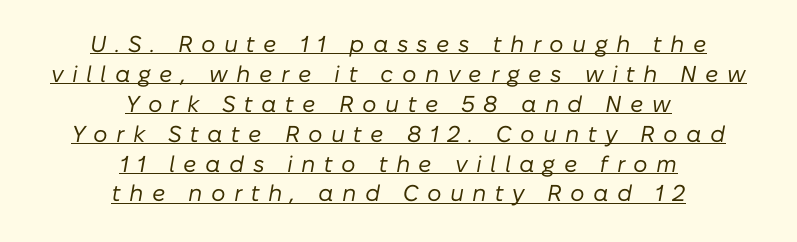
{"italic": "yes", "lean": "right", "slant_degrees": 10, "bold": "no", "underline": "yes", "align": "center", "line_spacing": "normal", "line_spacing_ratio": 1.3, "letter_spacing": "wide", "letter_spacing_em": 0.36, "glyph_px": 23}
